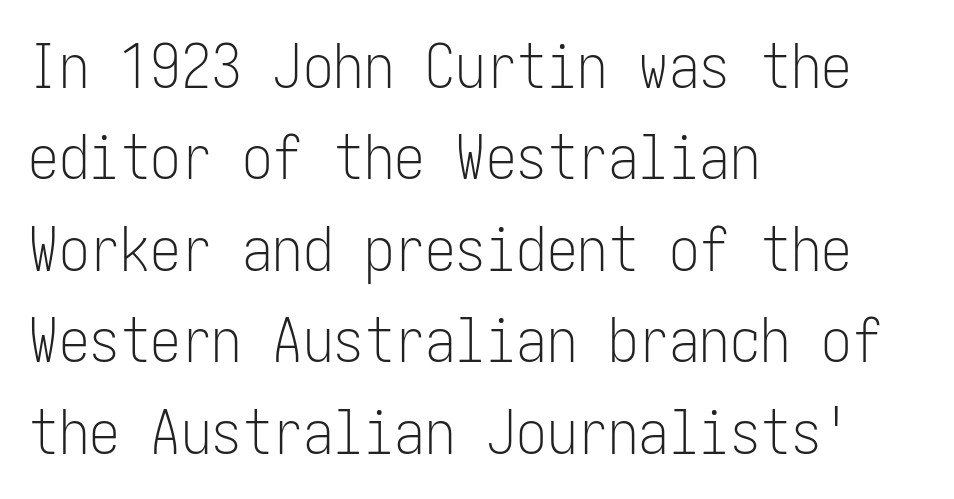
The image shows 61 px light, condensed sans-serif type, upright; set left-aligned, normal line spacing (1.5x), normal letter spacing, not underlined; low stroke contrast and a medium x-height.
